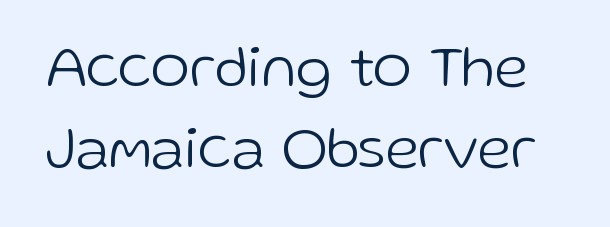
Q: Is the text bold? A: No.
Q: Is the text italic (slanted)? A: No, it is upright.
Q: Is the typeface a serif or a sans-serif typeface? A: Sans-serif.
Q: Is the text underlined? A: No.
Q: Is the spacing between letters normal or unusually wide? A: Normal.
Q: Is the spacing between lines tight, normal or loose? A: Normal.
Q: Width (condensed, normal, or wide)? A: Normal.
Q: Stroke contrast? A: Low.
Q: x-height? A: Medium.
Q: Monospaced? A: No.
